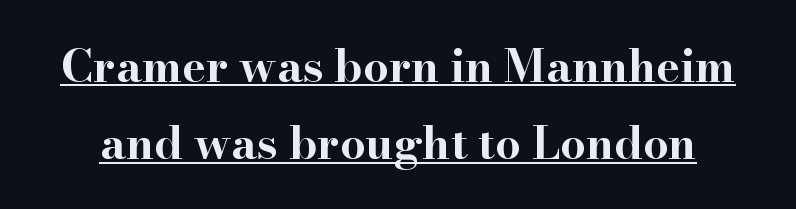
Decoration check: the copy is underlined. The letters sit at their default tracking, neither squeezed nor spread. I'd call this a serif setting — the letters wear small feet. This sample has the flowing, uneven cadence of proportional lettering. Typesetter's note: full bold, strokes at maximum text heaviness.
